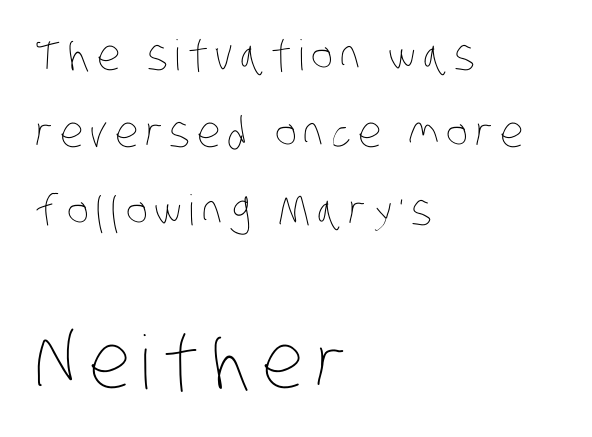
The image shows 74 px thin, condensed type; set left-aligned, line spacing 1.84x, not underlined; the second (bottom) block is 1.76x larger; low stroke contrast and a large x-height.
